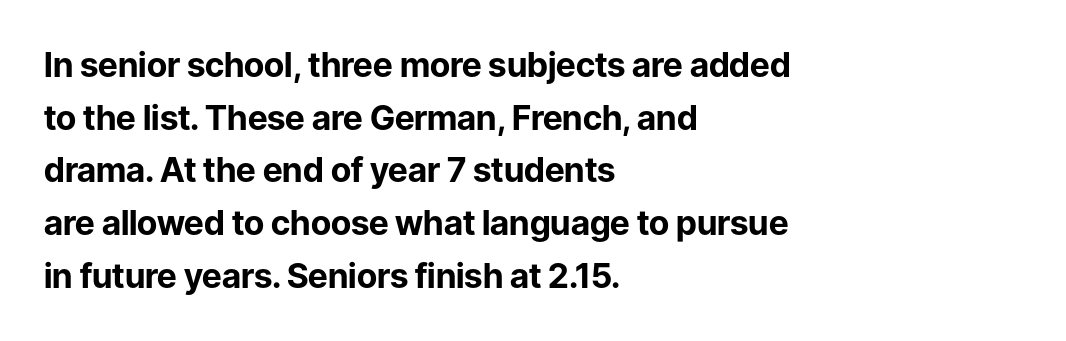
Vertical spacing — default. Inter-character spacing is left at the font's built-in metrics. Has an underline been added? It has not. Note the varied advance widths — an 'i' is clearly narrower than an 'm'. Does the weight exceed regular? Yes, all the way to bold. In terms of letterform style, serifs are entirely absent.
